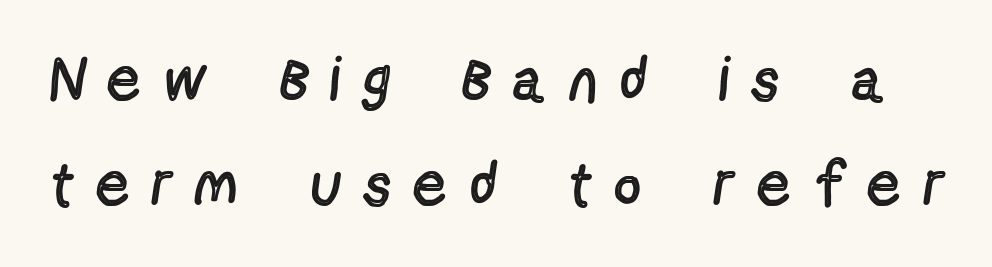
Varying glyph widths throughout — classic text-font behaviour. Whoever set this chose a conventional vertical rhythm. This rendering employs a face without finishing strokes, i.e., a sans-serif. Is the letter spacing exaggerated? Yes — the characters are pushed far apart.
